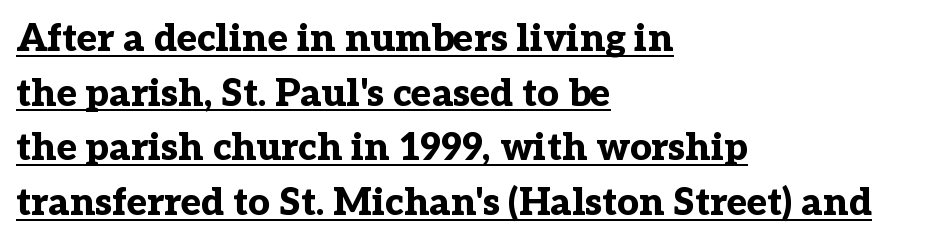
Q: Is the text bold? A: Yes.
Q: Is the text italic (slanted)? A: No, it is upright.
Q: Is the typeface a serif or a sans-serif typeface? A: Serif.
Q: Is the text underlined? A: Yes.
Q: How is the paragraph aligned? A: Left-aligned.
Q: Is the spacing between letters normal or unusually wide? A: Normal.
Q: Is the spacing between lines tight, normal or loose? A: Normal.
Q: Width (condensed, normal, or wide)? A: Normal.
Q: Stroke contrast? A: Low.
Q: x-height? A: Medium.
Q: Monospaced? A: No.
